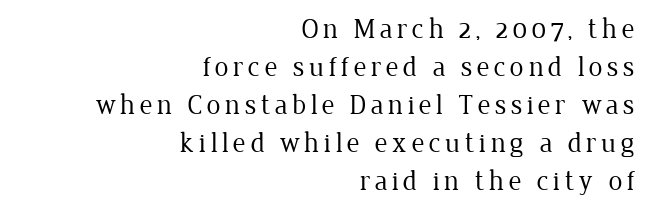
The image shows 28 px regular-weight serif type, upright; set right-aligned, normal line spacing (1.36x), not underlined; low stroke contrast and a medium x-height.
